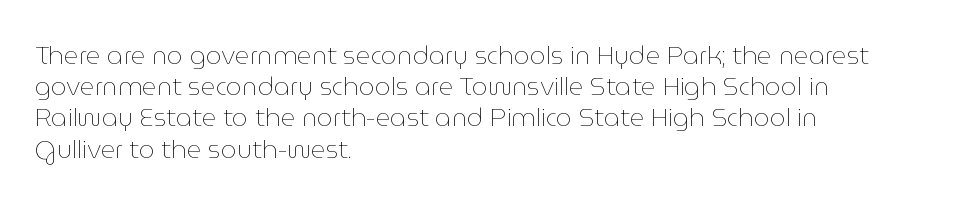
Q: Is the text bold? A: No.
Q: Is the text italic (slanted)? A: No, it is upright.
Q: Is the text underlined? A: No.
Q: How is the paragraph aligned? A: Left-aligned.
Q: Is the spacing between letters normal or unusually wide? A: Normal.
Q: Is the spacing between lines tight, normal or loose? A: Normal.
